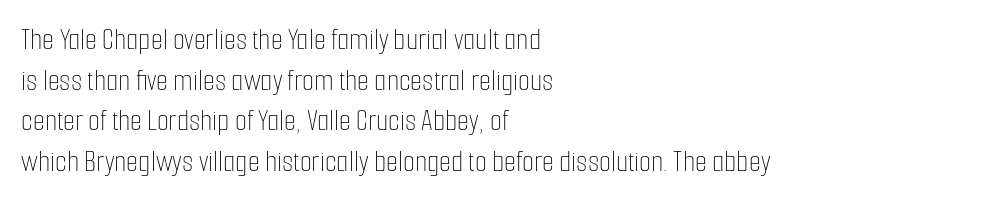
Proportional: the letters do not fall into vertical columns. The passage shown is not bold in any degree. Does extra space separate the letters? No, they use regular spacing. Short and long lines alike share a common starting point at left. Each row of text sits above clean, open space. The letters stand straight up with perfectly vertical stems.
